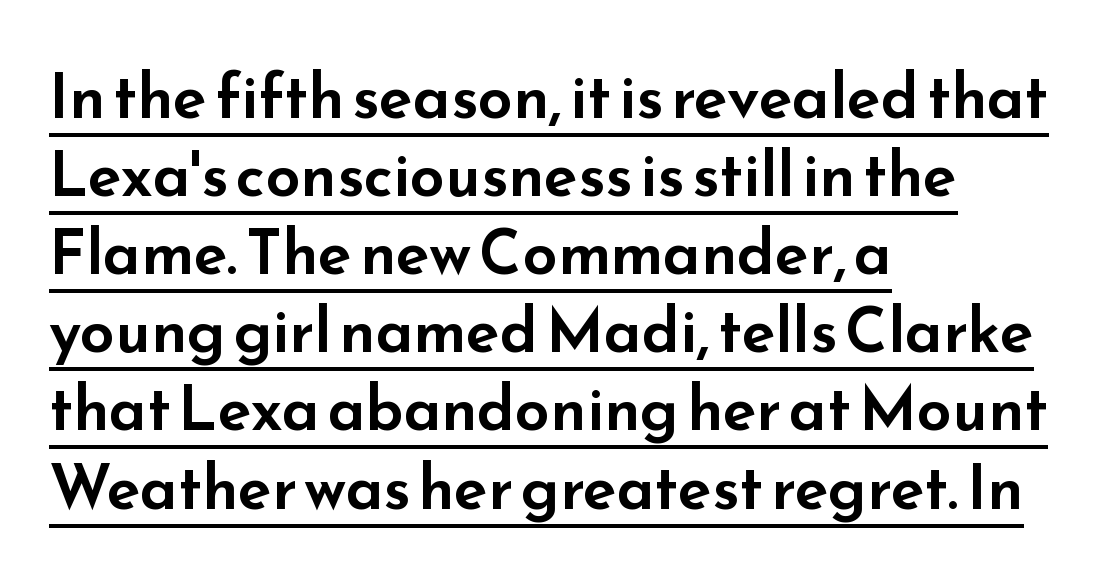
These characters rest on top of a visible drawn line. This sample has the flowing, uneven cadence of proportional lettering. Serifs: no, the terminals of the letterforms are clean. Ascenders rise straight up at ninety degrees.
